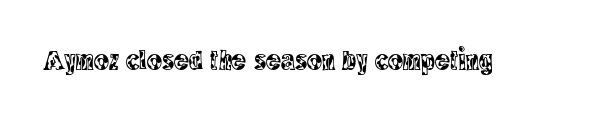
The image shows 28 px condensed serif type, upright; set normal letter spacing, not underlined; a large x-height.
